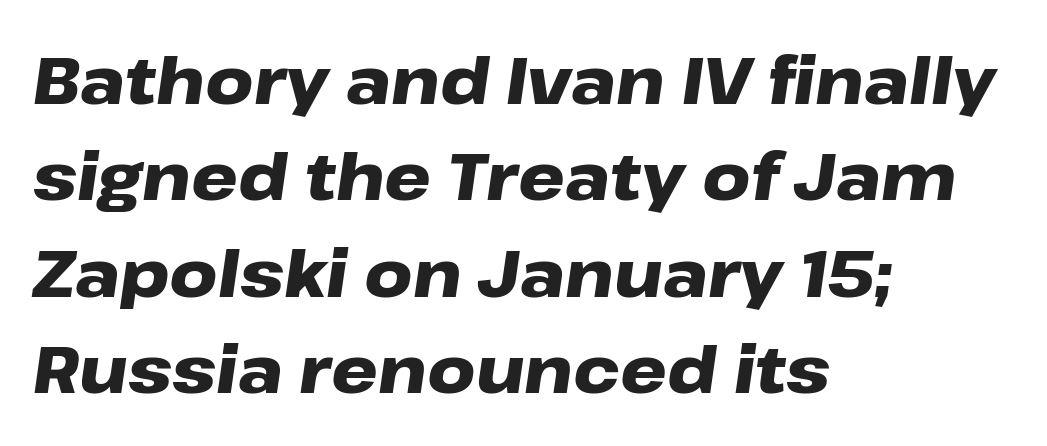
{"italic": "yes", "lean": "right", "slant_degrees": 8, "bold": "yes", "weight": "heavy", "width": "wide", "stroke_contrast": "low", "x_height": "medium", "monospaced": "no", "underline": "no", "align": "left", "line_spacing": "normal", "line_spacing_ratio": 1.46, "letter_spacing": "normal", "letter_spacing_em": 0.0, "glyph_px": 66}
